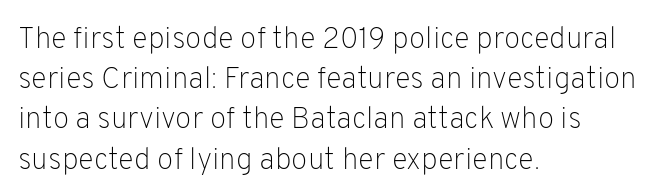
Q: Is the text bold? A: No.
Q: Is the text italic (slanted)? A: No, it is upright.
Q: Is the typeface a serif or a sans-serif typeface? A: Sans-serif.
Q: Is the text underlined? A: No.
Q: How is the paragraph aligned? A: Left-aligned.
Q: Is the spacing between letters normal or unusually wide? A: Normal.
Q: Is the spacing between lines tight, normal or loose? A: Normal.
Q: Width (condensed, normal, or wide)? A: Normal.
Q: Stroke contrast? A: Low.
Q: x-height? A: Medium.
Q: Monospaced? A: No.
